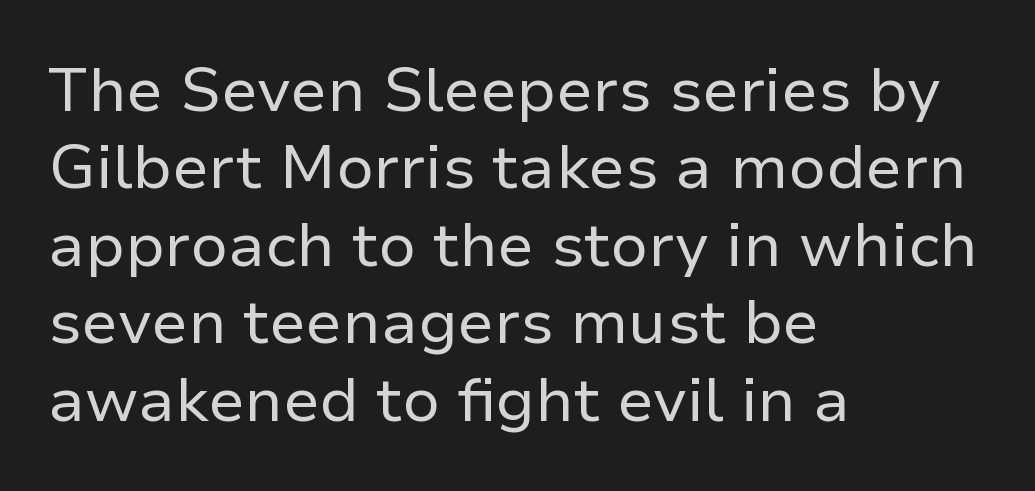
Characters remain perfectly vertical along every line. No word sits above an underline. You could not count columns in this text — the font is proportionally spaced. Unlike a traditional serif, this face leaves its strokes unadorned. Tracking here is standard; glyphs follow each other at the usual distance. These lines sit exactly where default settings would place them.
